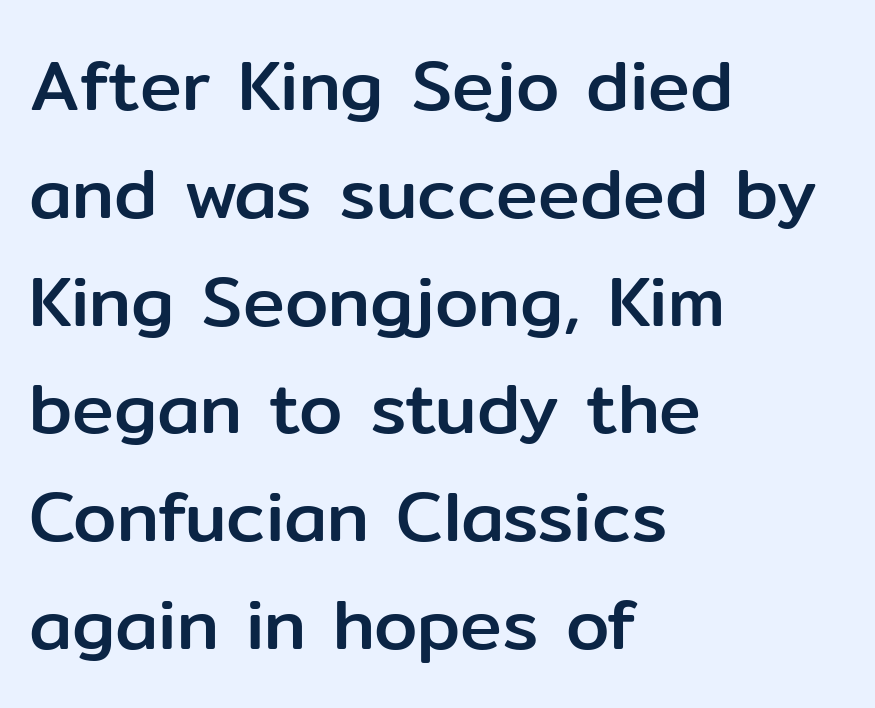
{"serif": "no", "italic": "no", "width": "normal", "stroke_contrast": "low", "x_height": "medium", "monospaced": "no", "underline": "no", "align": "left", "line_spacing": "normal", "line_spacing_ratio": 1.54, "letter_spacing": "normal", "letter_spacing_em": 0.0, "glyph_px": 70}
